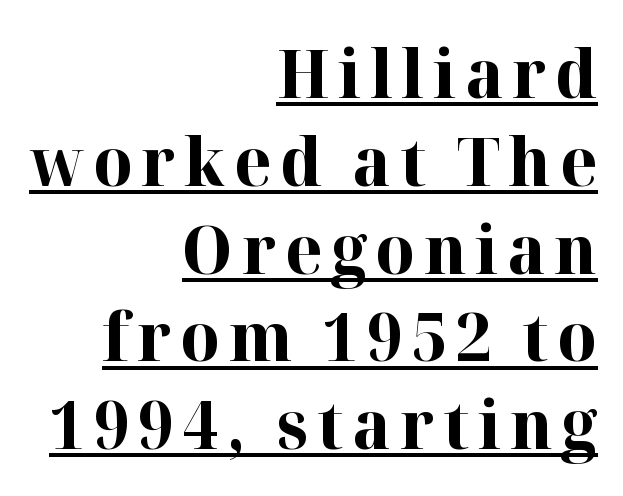
{"serif": "yes", "italic": "no", "bold": "yes", "weight": "bold", "width": "normal", "stroke_contrast": "high", "x_height": "medium", "monospaced": "no", "underline": "yes", "align": "right", "line_spacing": "normal", "line_spacing_ratio": 1.31, "glyph_px": 67}
